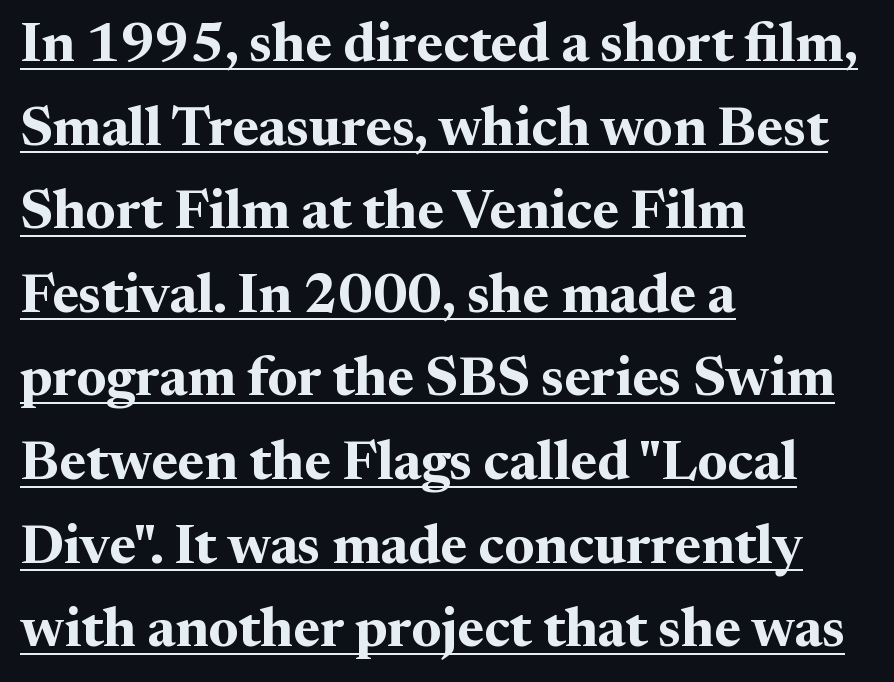
Q: Is the text bold? A: Yes.
Q: Is the text italic (slanted)? A: No, it is upright.
Q: Is the typeface a serif or a sans-serif typeface? A: Serif.
Q: Is the text underlined? A: Yes.
Q: How is the paragraph aligned? A: Left-aligned.
Q: Is the spacing between letters normal or unusually wide? A: Normal.
Q: Is the spacing between lines tight, normal or loose? A: Normal.
Q: Width (condensed, normal, or wide)? A: Normal.
Q: Stroke contrast? A: Medium.
Q: x-height? A: Medium.
Q: Monospaced? A: No.
